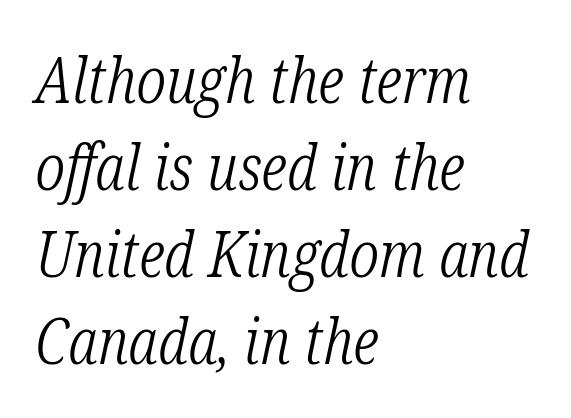
Honestly, the letter spacing is just normal — you wouldn't notice it. Each letter keeps its own natural width here, so spacing adapts to shape. Leading matches the norm, producing a regular column. Notice how the passage keeps a crisp vertical edge on the left only.
